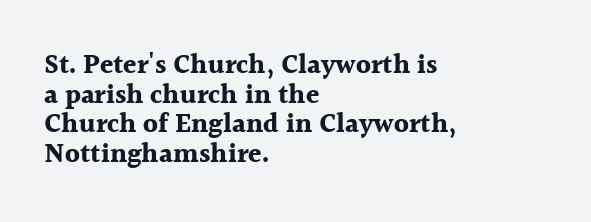
Is there much room between lines? No — they nearly touch. The words here are not underlined. Glyph-to-glyph distance matches everyday printed text. What weight is shown? A full bold with thick strokes. Is the block centered? No — it sits flush against the left margin.
